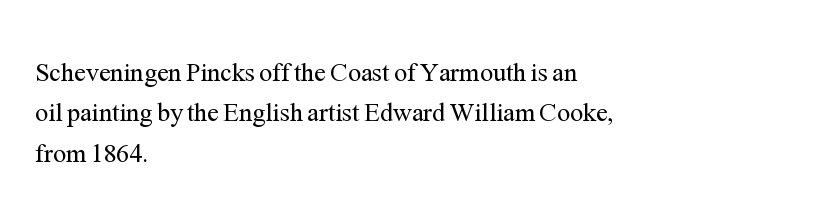
{"italic": "no", "bold": "no", "underline": "no", "align": "left", "line_spacing": "normal", "line_spacing_ratio": 1.55, "letter_spacing": "normal", "letter_spacing_em": 0.0, "glyph_px": 26}
